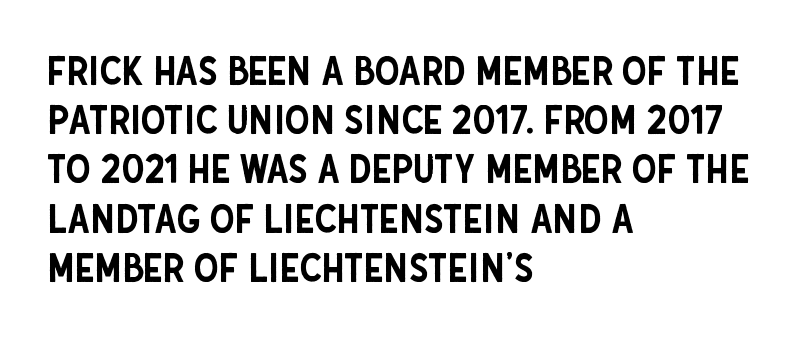
The strip under each line holds only bare page. The text block is weighted toward the left margin, trailing off unevenly rightward. Unlike italic type, these characters show no tilt at all. You could not count columns in this text — the font is proportionally spaced. The horizontal fit of the characters is conventional and even. Grotesque or geometric, the face here clearly has no serifs.
